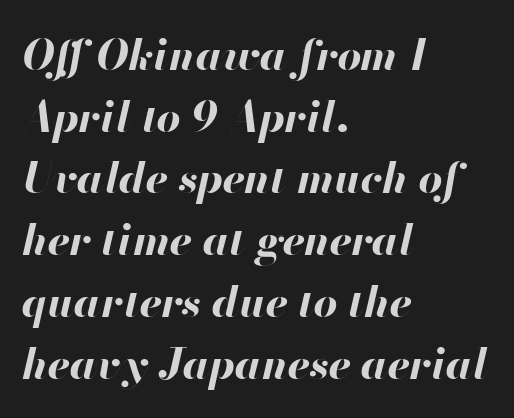
The lines in this sample share a left origin and differ only in where they stop. Glance below the letters and you will spot only blank space. This sample has the flowing, uneven cadence of proportional lettering. The designer left line spacing at the default. This sample uses an oblique cut, with every glyph tilted off the vertical.
